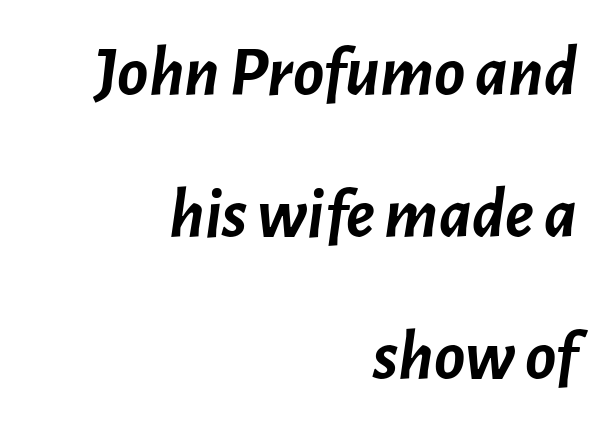
Only glyphs here, with clear space below each row. Think of a printed novel: that variable character pitch is what you see here. Caption: multi-line text, flush right, ragged left. Tracking here is standard; glyphs follow each other at the usual distance.
